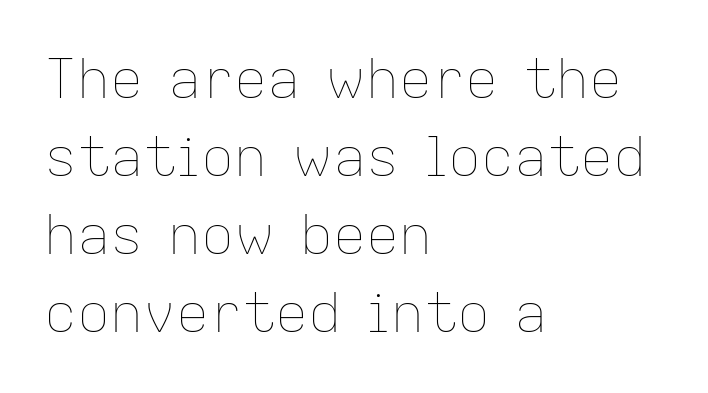
The image shows 55 px thin type, upright; set left-aligned, normal line spacing (1.42x), normal letter spacing, not underlined; low stroke contrast and a medium x-height.
